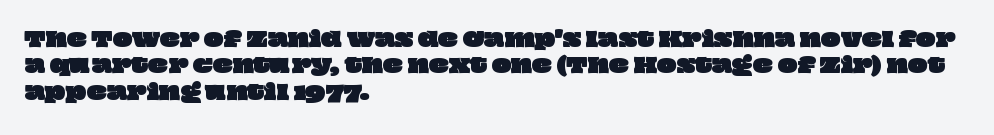
The image shows 21 px text type; set left-aligned, normal line spacing (1.26x), normal letter spacing, not underlined.
